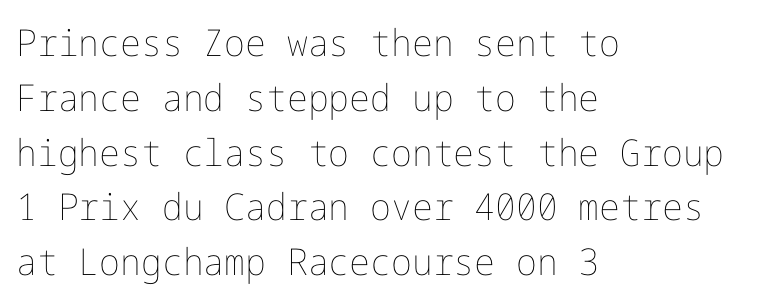
Q: Is the text bold? A: No.
Q: Is the text italic (slanted)? A: No, it is upright.
Q: Is the text underlined? A: No.
Q: How is the paragraph aligned? A: Left-aligned.
Q: Is the spacing between letters normal or unusually wide? A: Normal.
Q: Is the spacing between lines tight, normal or loose? A: Normal.
Q: Width (condensed, normal, or wide)? A: Normal.
Q: Stroke contrast? A: Low.
Q: x-height? A: Medium.
